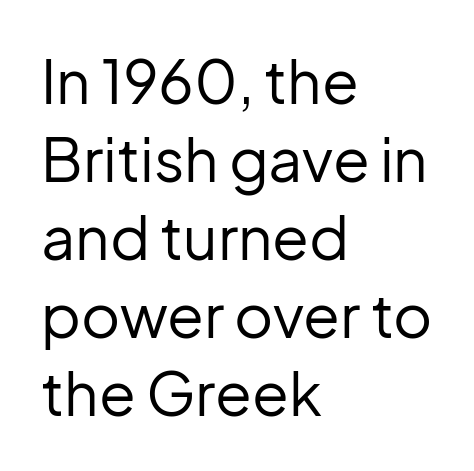
{"serif": "no", "italic": "no", "bold": "no", "weight": "regular", "width": "normal", "stroke_contrast": "low", "x_height": "medium", "monospaced": "no", "underline": "no", "align": "left", "line_spacing": "normal", "line_spacing_ratio": 1.3, "letter_spacing": "normal", "letter_spacing_em": 0.0, "glyph_px": 60}
